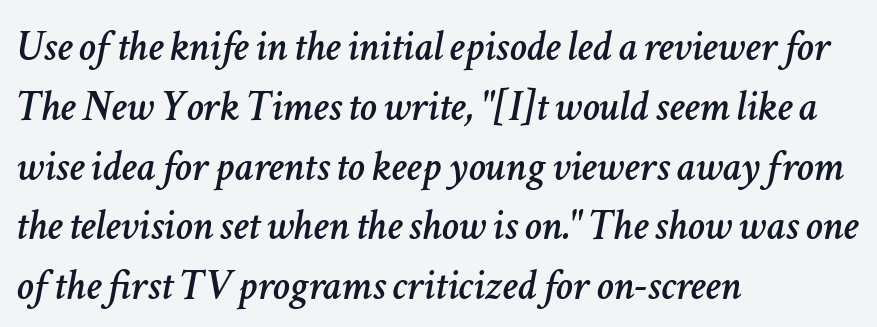
Q: Is the text italic (slanted)? A: Yes, it leans right by about 11 degrees.
Q: Is the text underlined? A: No.
Q: How is the paragraph aligned? A: Left-aligned.
Q: Is the spacing between letters normal or unusually wide? A: Normal.
Q: Is the spacing between lines tight, normal or loose? A: Normal.
Q: Width (condensed, normal, or wide)? A: Normal.
Q: Stroke contrast? A: Low.
Q: x-height? A: Medium.
Q: Monospaced? A: No.
